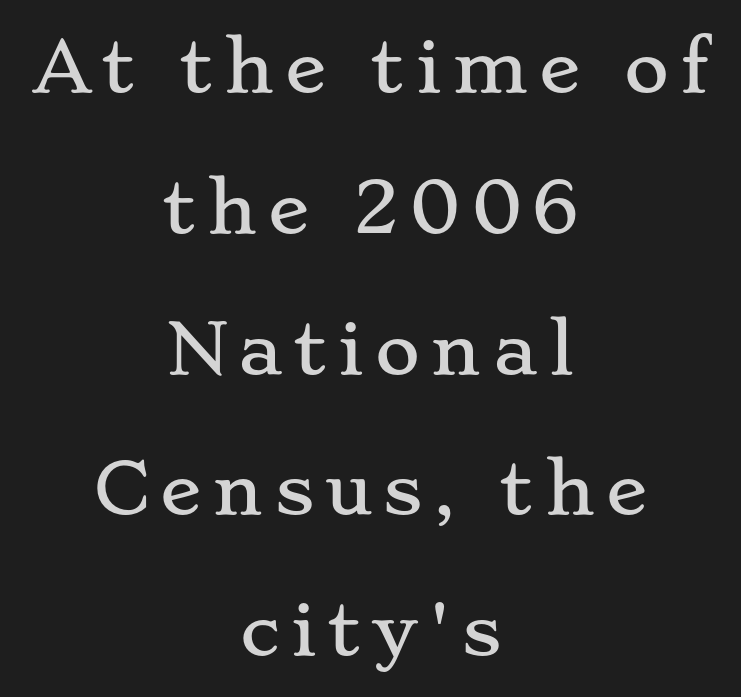
Q: Is the text italic (slanted)? A: No, it is upright.
Q: Is the typeface a serif or a sans-serif typeface? A: Serif.
Q: Is the text underlined? A: No.
Q: How is the paragraph aligned? A: Centered.
Q: Is the spacing between lines tight, normal or loose? A: Loose.
Q: Width (condensed, normal, or wide)? A: Wide.
Q: Stroke contrast? A: Low.
Q: x-height? A: Small.
Q: Monospaced? A: No.
